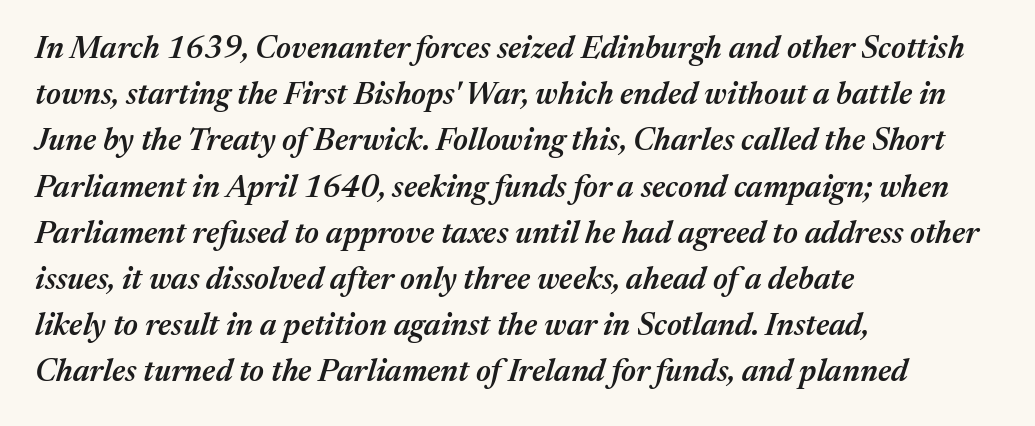
The image shows 31 px semibold type, italic (leaning right); set left-aligned, normal line spacing (1.49x), normal letter spacing, not underlined; medium stroke contrast and a medium x-height.
